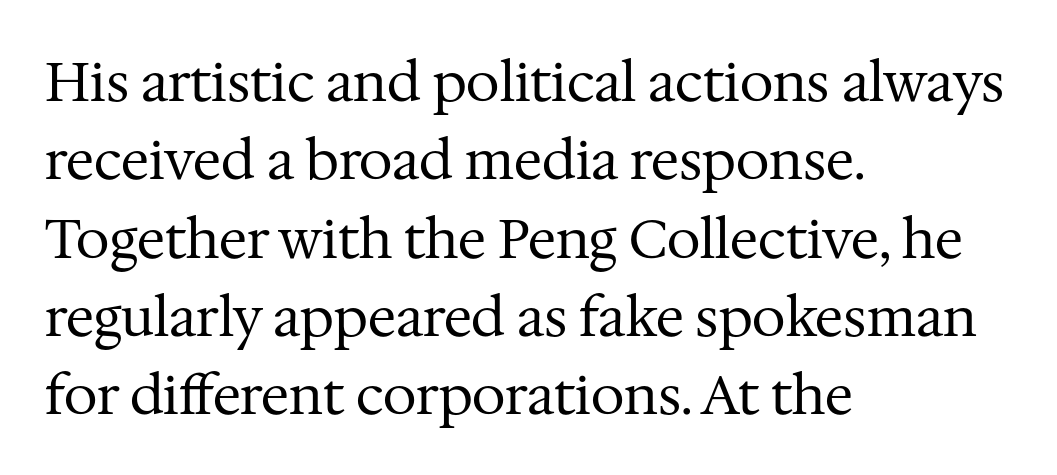
Q: Is the text bold? A: No.
Q: Is the text italic (slanted)? A: No, it is upright.
Q: Is the typeface a serif or a sans-serif typeface? A: Serif.
Q: Is the text underlined? A: No.
Q: How is the paragraph aligned? A: Left-aligned.
Q: Is the spacing between letters normal or unusually wide? A: Normal.
Q: Is the spacing between lines tight, normal or loose? A: Normal.
Q: Width (condensed, normal, or wide)? A: Normal.
Q: Stroke contrast? A: Medium.
Q: x-height? A: Medium.
Q: Monospaced? A: No.
